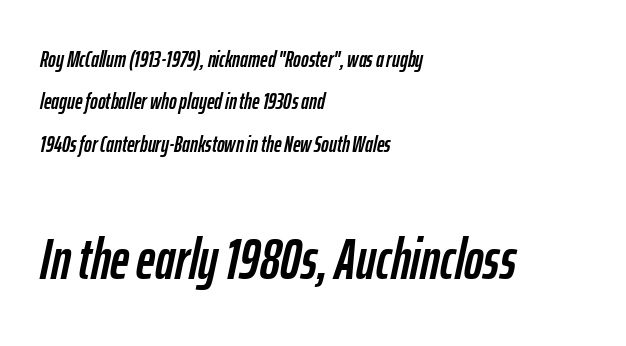
The image shows 58 px condensed type, italic (leaning right); set left-aligned, line spacing 1.84x, normal letter spacing, not underlined; the second (bottom) block is 2.52x larger; low stroke contrast and a medium x-height.
